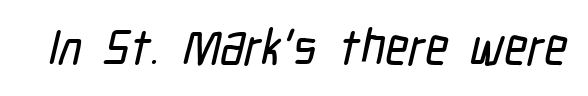
{"serif": "no", "width": "condensed", "stroke_contrast": "low", "x_height": "medium", "monospaced": "no", "underline": "no", "letter_spacing": "normal", "letter_spacing_em": 0.0, "glyph_px": 50}
